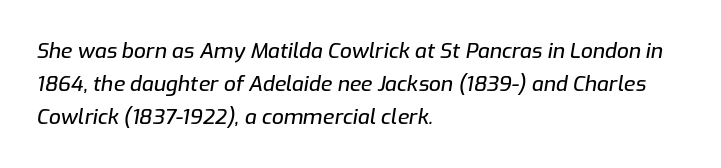
The image shows 21 px text type, italic (leaning right); set left-aligned, normal line spacing (1.58x), normal letter spacing, not underlined.
